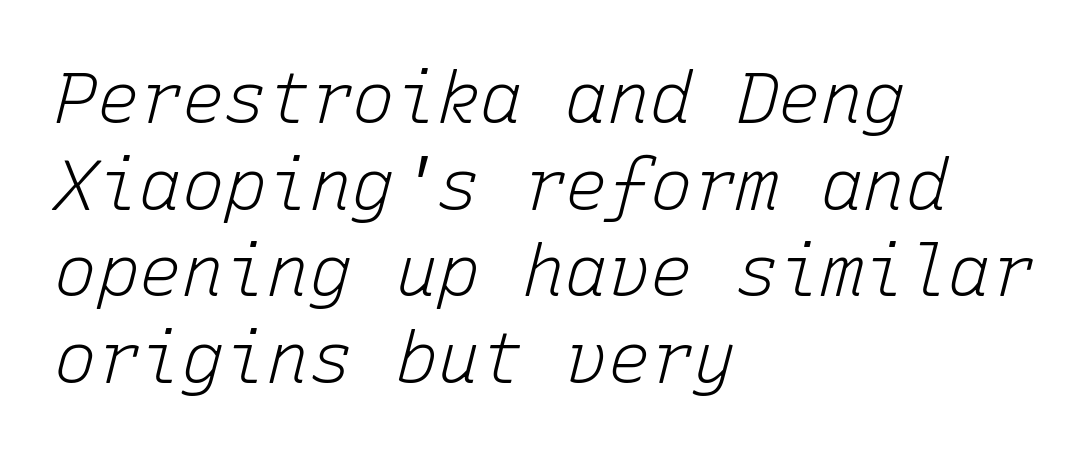
Q: Is the text bold? A: No.
Q: Is the text italic (slanted)? A: Yes, it leans right by about 15 degrees.
Q: Is the text underlined? A: No.
Q: How is the paragraph aligned? A: Left-aligned.
Q: Is the spacing between letters normal or unusually wide? A: Normal.
Q: Width (condensed, normal, or wide)? A: Normal.
Q: Stroke contrast? A: Low.
Q: x-height? A: Medium.
Q: Monospaced? A: Yes.
